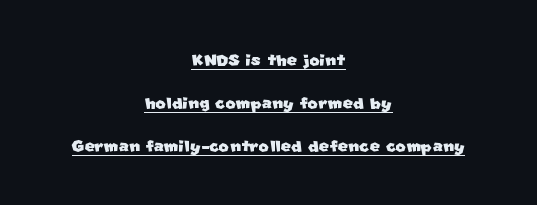
{"underline": "yes", "align": "center", "line_spacing": "loose", "line_spacing_ratio": 1.95, "letter_spacing": "normal", "letter_spacing_em": 0.0, "glyph_px": 22}
